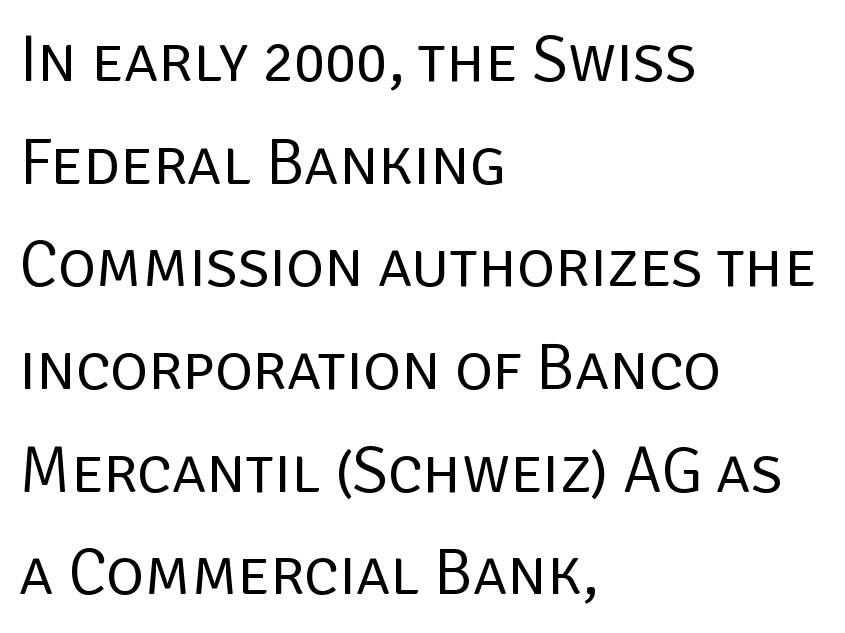
The image shows 65 px regular-weight sans-serif type, upright; set left-aligned, normal line spacing (1.58x), normal letter spacing, not underlined; low stroke contrast and a large x-height.
